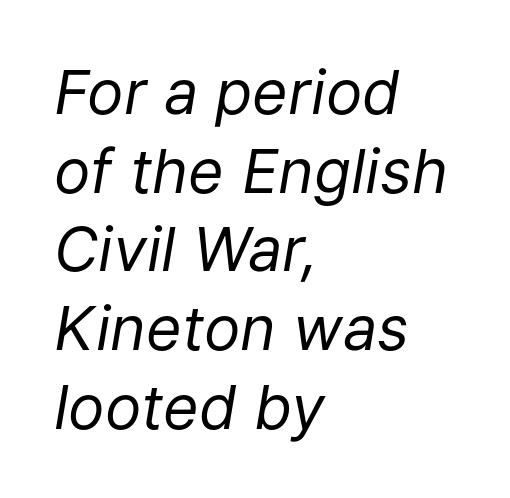
The image shows 61 px regular-weight type, italic (leaning right); set left-aligned, normal line spacing (1.29x), normal letter spacing, not underlined; low stroke contrast and a medium x-height.
